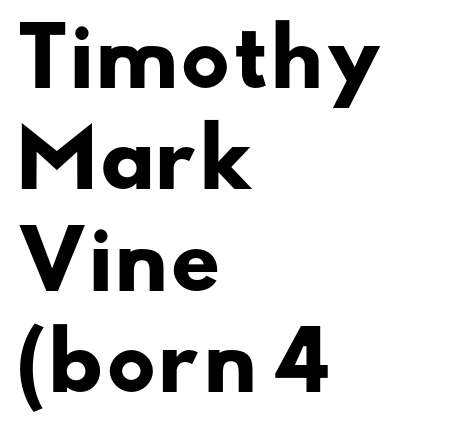
Q: Is the text bold? A: Yes.
Q: Is the typeface a serif or a sans-serif typeface? A: Sans-serif.
Q: Is the text underlined? A: No.
Q: How is the paragraph aligned? A: Left-aligned.
Q: Is the spacing between letters normal or unusually wide? A: Normal.
Q: Is the spacing between lines tight, normal or loose? A: Normal.
Q: Width (condensed, normal, or wide)? A: Wide.
Q: Stroke contrast? A: Low.
Q: x-height? A: Small.
Q: Monospaced? A: No.
